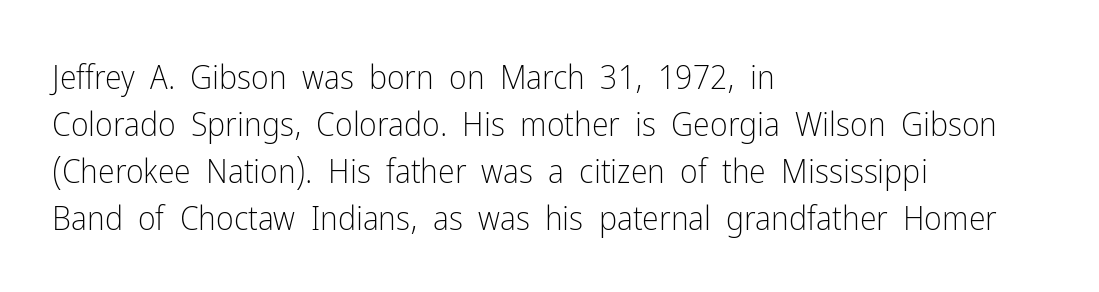
Note the varied advance widths — an 'i' is clearly narrower than an 'm'. Ascenders rise straight up at ninety degrees. Typeset ragged right — the left edge is the straight one. Plain, unruled lines of type. The rendering keeps characters at their native spacing. Font category for this specimen: sans-serif.
